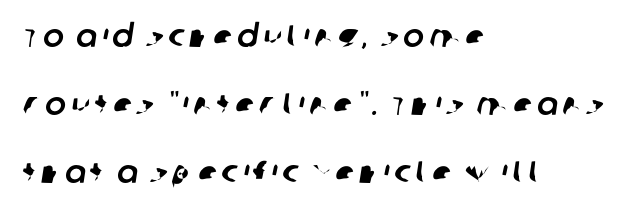
{"serif": "no", "width": "normal", "stroke_contrast": "low", "x_height": "large", "monospaced": "no", "underline": "no", "align": "left", "line_spacing": "loose", "line_spacing_ratio": 2.19, "glyph_px": 31}
